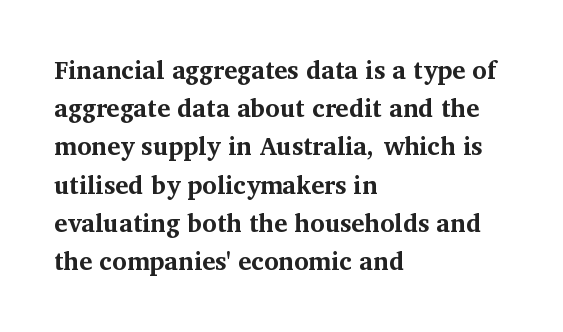
The image shows 25 px bold type, upright; set left-aligned, normal line spacing (1.53x), normal letter spacing, not underlined.
